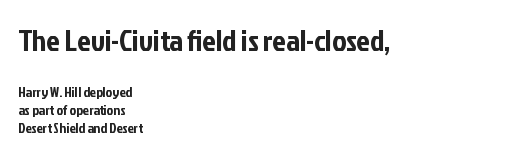
The image shows 30 px condensed sans-serif type, upright; set left-aligned, normal line spacing (1.29x), normal letter spacing, not underlined; the first (top) block is 2.14x larger; low stroke contrast and a medium x-height.
